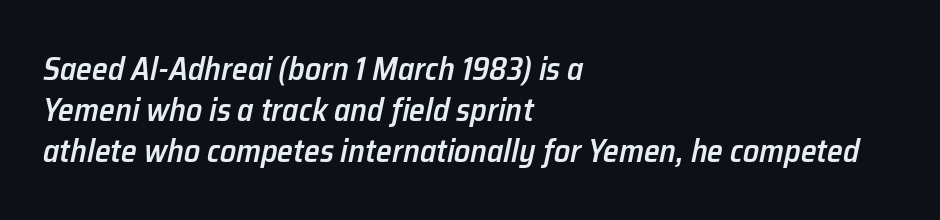
These words are printed semibold, heavier than regular yet not bold. The rendering uses natural spacing where letterforms have individual widths. Default kerning and tracking; the words read as compact shapes. Interline gaps are of average width in this sample. Where is the straight margin? On the left.
